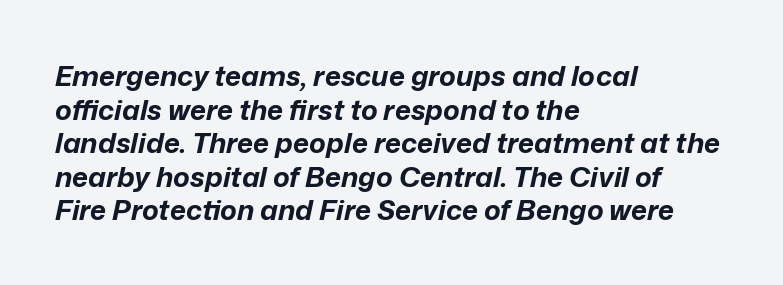
{"italic": "yes", "lean": "right", "slant_degrees": 12, "bold": "yes", "weight": "bold", "width": "normal", "stroke_contrast": "low", "x_height": "medium", "monospaced": "no", "underline": "no", "align": "left", "line_spacing_ratio": 1.2, "letter_spacing": "normal", "letter_spacing_em": 0.0, "glyph_px": 28}
